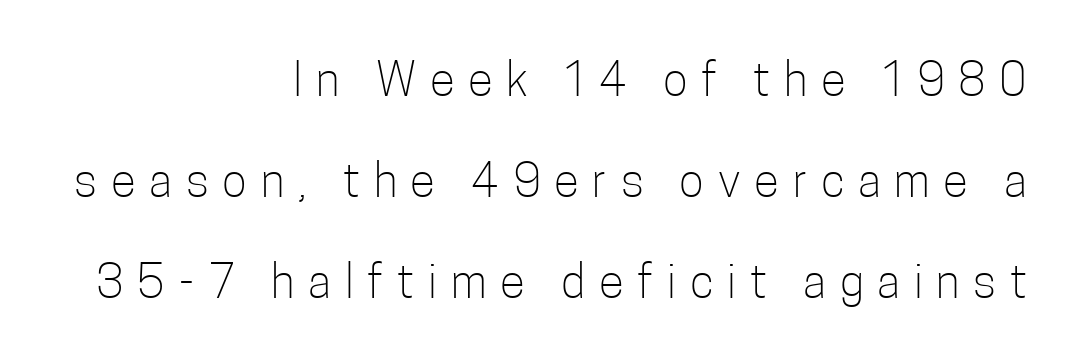
The passage shown has open, widely tracked lettering throughout. A typesetter would call this leading open, well beyond the default. Is this a fixed-width face? No — the glyphs have proportional, varying widths. The text block is weighted toward the right margin, trailing off unevenly leftward.
